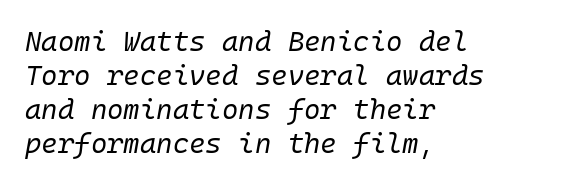
The image shows 28 px regular-weight type, italic (leaning right); set left-aligned, line spacing 1.21x, normal letter spacing, not underlined; low stroke contrast and a medium x-height.
